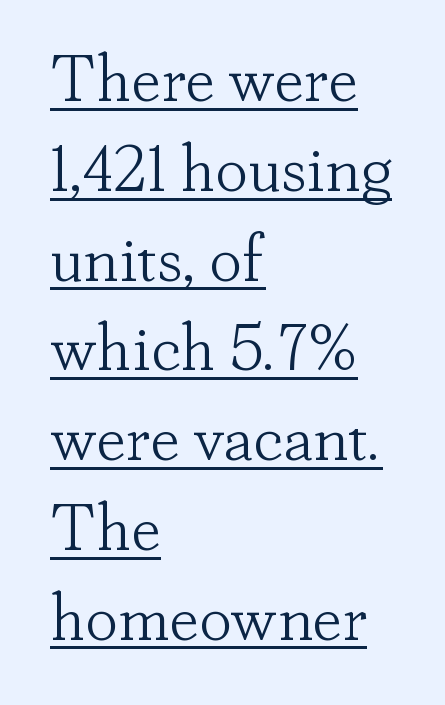
Q: Is the text bold? A: No.
Q: Is the text italic (slanted)? A: No, it is upright.
Q: Is the typeface a serif or a sans-serif typeface? A: Serif.
Q: Is the text underlined? A: Yes.
Q: How is the paragraph aligned? A: Left-aligned.
Q: Is the spacing between letters normal or unusually wide? A: Normal.
Q: Is the spacing between lines tight, normal or loose? A: Normal.
Q: Width (condensed, normal, or wide)? A: Normal.
Q: Stroke contrast? A: Low.
Q: x-height? A: Small.
Q: Monospaced? A: No.
